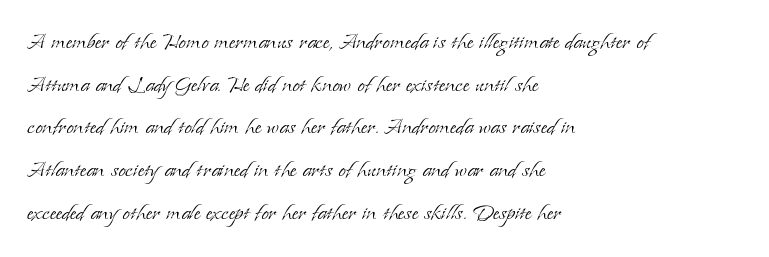
Q: Is the text bold? A: No.
Q: Is the text italic (slanted)? A: Yes.
Q: Is the text underlined? A: No.
Q: How is the paragraph aligned? A: Left-aligned.
Q: Is the spacing between letters normal or unusually wide? A: Normal.
Q: Is the spacing between lines tight, normal or loose? A: Normal.
